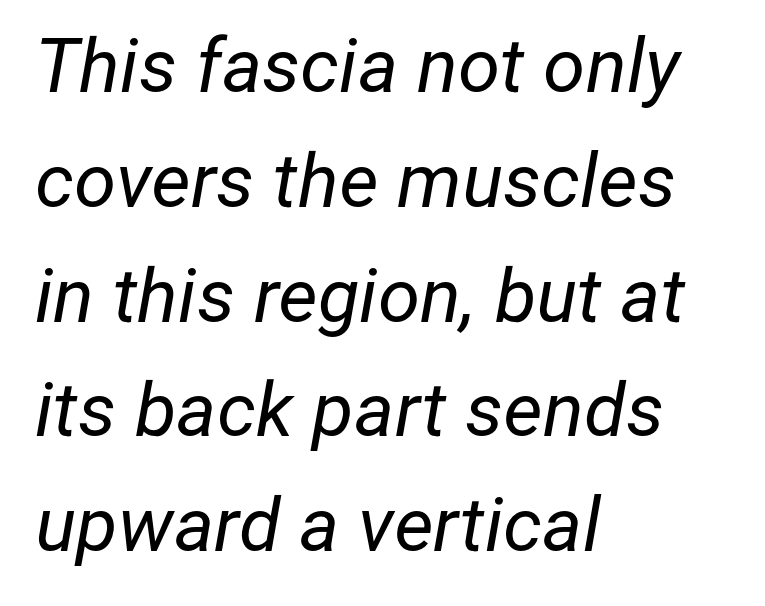
{"italic": "yes", "lean": "right", "slant_degrees": 12, "bold": "no", "weight": "regular", "width": "normal", "stroke_contrast": "low", "x_height": "medium", "monospaced": "no", "underline": "no", "align": "left", "line_spacing": "normal", "line_spacing_ratio": 1.51, "letter_spacing": "normal", "letter_spacing_em": 0.0, "glyph_px": 76}
